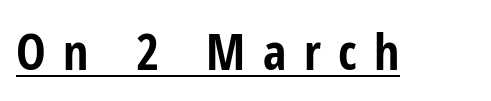
{"serif": "no", "italic": "no", "bold": "yes", "weight": "bold", "width": "condensed", "stroke_contrast": "low", "x_height": "medium", "monospaced": "no", "underline": "yes", "letter_spacing": "wide", "letter_spacing_em": 0.35, "glyph_px": 50}
